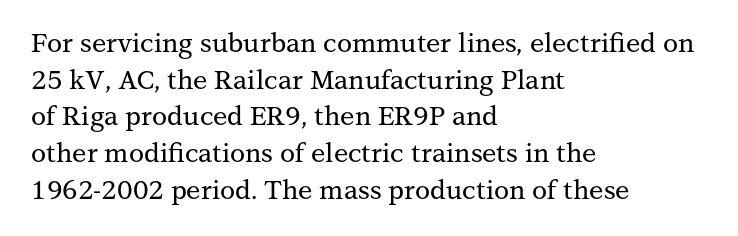
Here the glyphs are tracked normally, forming tight word shapes. Upright lettering throughout. Underline: absent. The lines are quadded left.
